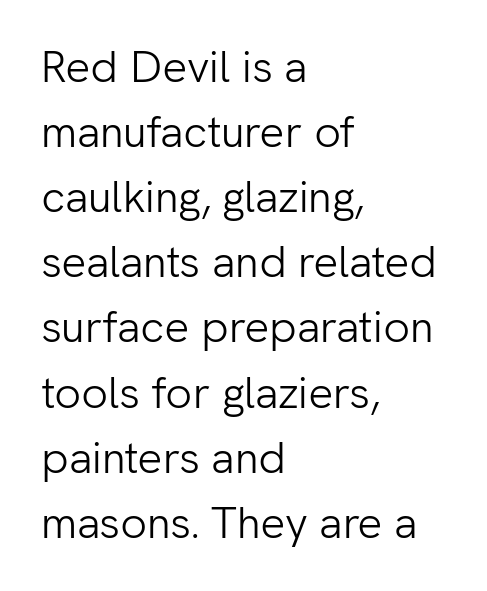
Q: Is the text bold? A: No.
Q: Is the text italic (slanted)? A: No, it is upright.
Q: Is the typeface a serif or a sans-serif typeface? A: Sans-serif.
Q: Is the text underlined? A: No.
Q: How is the paragraph aligned? A: Left-aligned.
Q: Is the spacing between letters normal or unusually wide? A: Normal.
Q: Is the spacing between lines tight, normal or loose? A: Normal.
Q: Width (condensed, normal, or wide)? A: Normal.
Q: Stroke contrast? A: Low.
Q: x-height? A: Medium.
Q: Monospaced? A: No.
